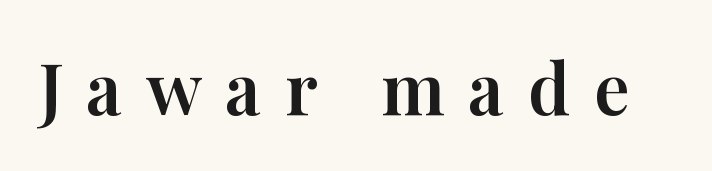
{"serif": "yes", "italic": "no", "width": "normal", "stroke_contrast": "high", "x_height": "medium", "monospaced": "no", "underline": "no", "letter_spacing": "wide", "letter_spacing_em": 0.33, "glyph_px": 71}
